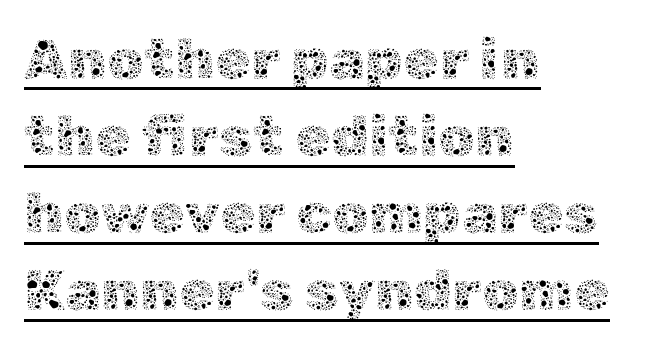
{"italic": "no", "bold": "no", "weight": "thin", "width": "normal", "x_height": "medium", "monospaced": "no", "underline": "yes", "align": "left", "line_spacing": "normal", "line_spacing_ratio": 1.33, "letter_spacing": "normal", "letter_spacing_em": 0.0, "glyph_px": 58}
